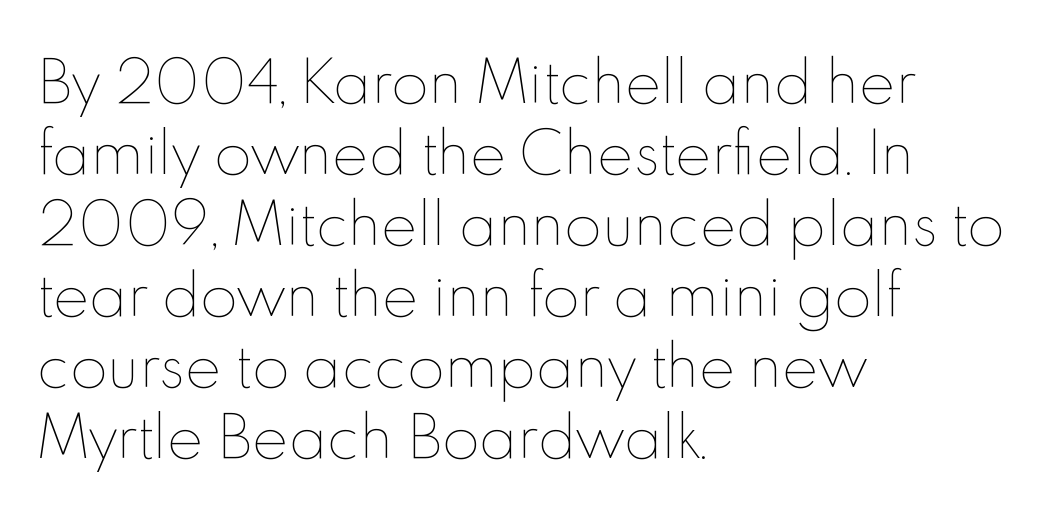
The image shows 55 px thin type, upright; set left-aligned, normal line spacing (1.29x), normal letter spacing, not underlined; a small x-height.
